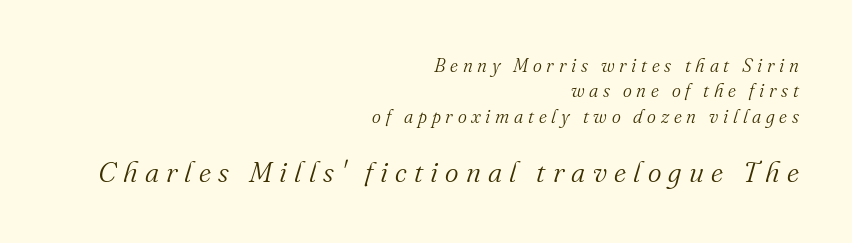
The image shows 29 px light serif type, italic (leaning right); set right-aligned, normal line spacing (1.34x), unusually wide letter spacing (+0.25 em), not underlined; the second (bottom) block is 1.53x larger; medium stroke contrast and a small x-height.
